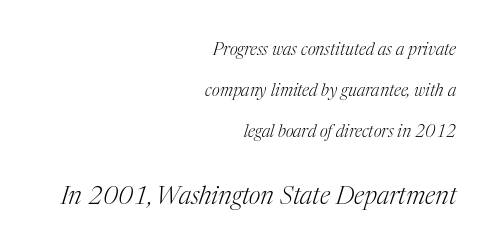
{"italic": "yes", "lean": "right", "slant_degrees": 17, "bold": "no", "underline": "no", "align": "right", "line_spacing": "loose", "line_spacing_ratio": 2.41, "letter_spacing": "normal", "letter_spacing_em": 0.0, "larger_block": "second", "size_ratio": 1.47, "glyph_px": 25}
